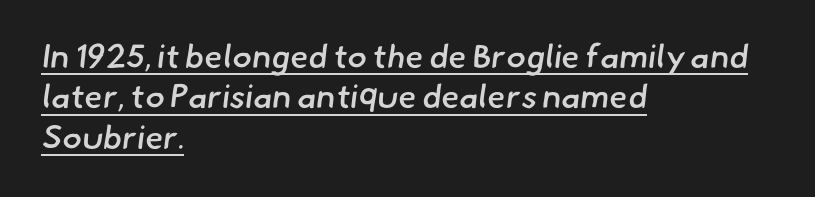
The image shows 33 px semibold sans-serif type; set left-aligned, line spacing 1.22x, normal letter spacing, underlined; low stroke contrast and a small x-height.
